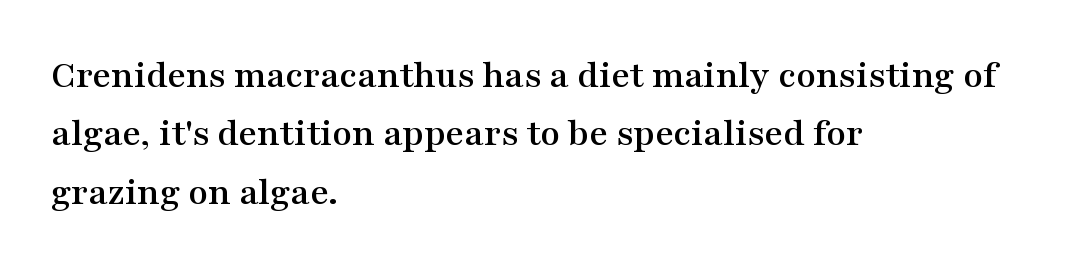
The image shows 40 px wide serif type, upright; set left-aligned, normal line spacing (1.46x), normal letter spacing, not underlined; medium stroke contrast and a medium x-height.
